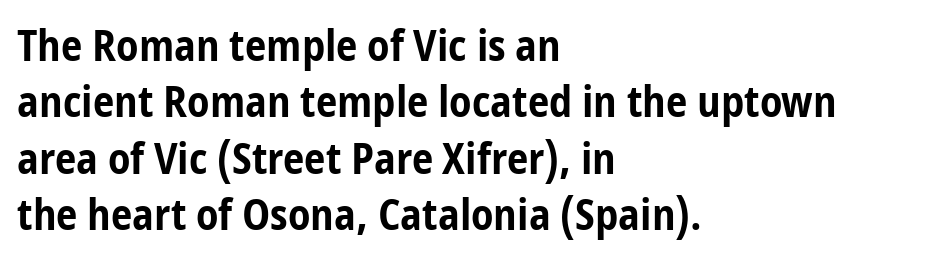
The image shows 43 px bold, condensed sans-serif type, upright; set left-aligned, normal line spacing (1.31x), normal letter spacing, not underlined; low stroke contrast and a medium x-height.
